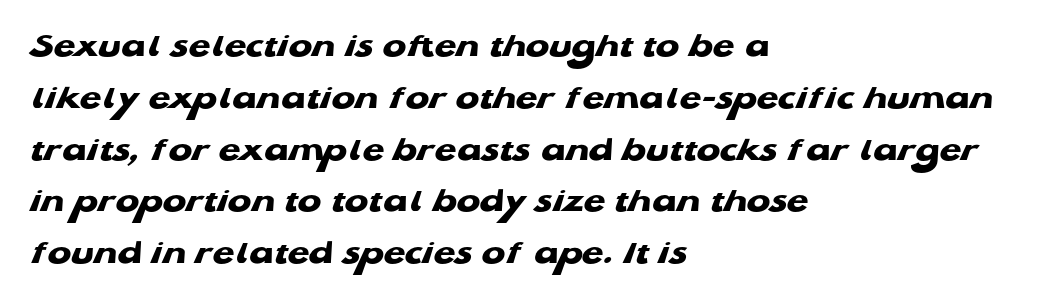
Q: Is the text bold? A: Yes.
Q: Is the typeface a serif or a sans-serif typeface? A: Sans-serif.
Q: Is the text underlined? A: No.
Q: How is the paragraph aligned? A: Left-aligned.
Q: Is the spacing between letters normal or unusually wide? A: Normal.
Q: Is the spacing between lines tight, normal or loose? A: Normal.
Q: Width (condensed, normal, or wide)? A: Wide.
Q: Stroke contrast? A: Low.
Q: x-height? A: Medium.
Q: Monospaced? A: No.
